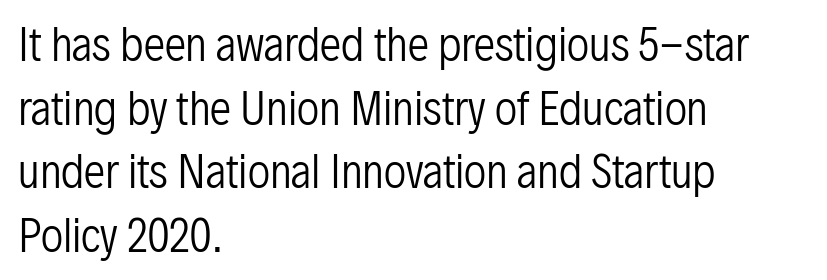
Characters remain perfectly vertical along every line. Serif or sans? Sans — the stroke terminals are bare. Vertical stems look standard width or narrower in stroke. This sample has the flowing, uneven cadence of proportional lettering.
